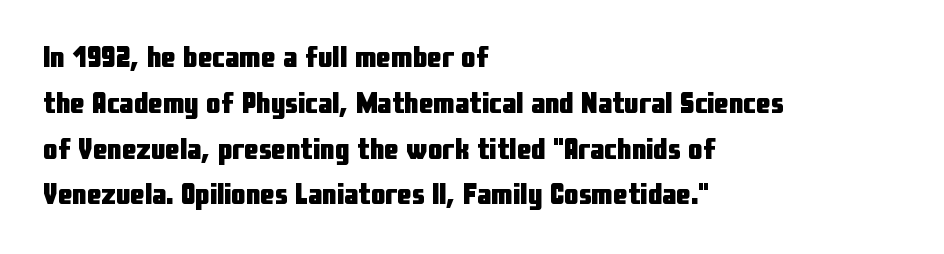
The image shows 29 px heavy, condensed sans-serif type, upright; set left-aligned, normal line spacing (1.58x), normal letter spacing, not underlined; low stroke contrast and a medium x-height.
